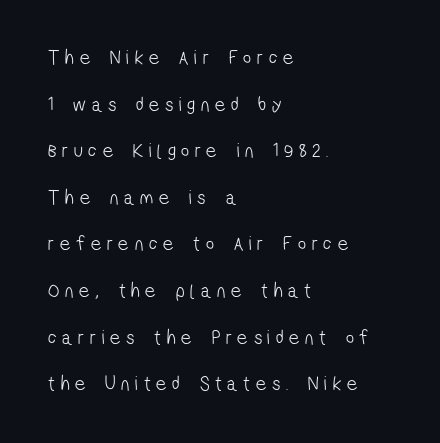
Decoration check: the copy has no underline. Notice how the passage keeps a crisp vertical edge on the left only. The face used here is rendered with a markedly widened letterfit. Vertical spacing — loose. The strokes carry an ordinary text weight at most.
